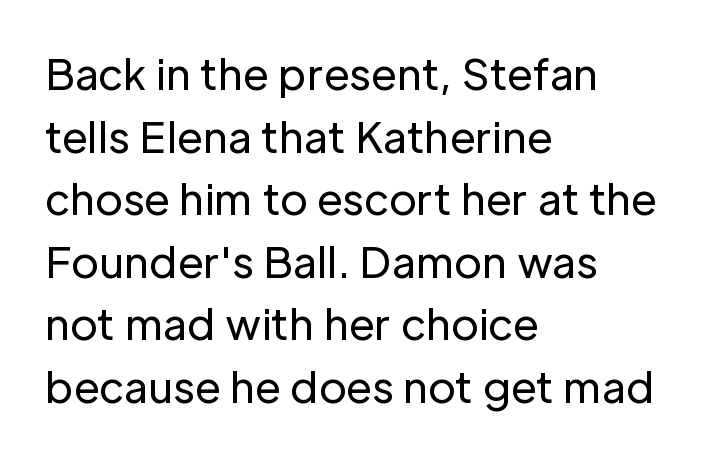
Stroke mass is kept to a normal reading level or below. The rendering shows plain stroke endings on the letterforms — a sans-serif design. Notice how the stems are strictly vertical — no italics here. The passage shown is not underscored anywhere.
